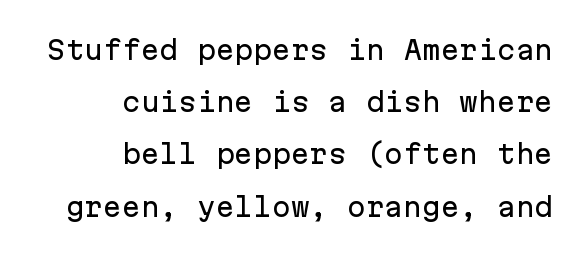
{"italic": "no", "underline": "no", "align": "right", "line_spacing": "loose", "line_spacing_ratio": 2.09, "letter_spacing": "normal", "letter_spacing_em": 0.0, "glyph_px": 25}
